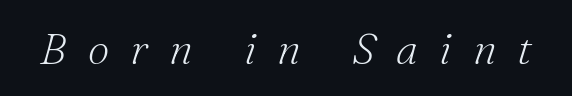
The image shows 43 px light serif type, italic (leaning right); set unusually wide letter spacing (+0.49 em), not underlined; medium stroke contrast and a small x-height.
